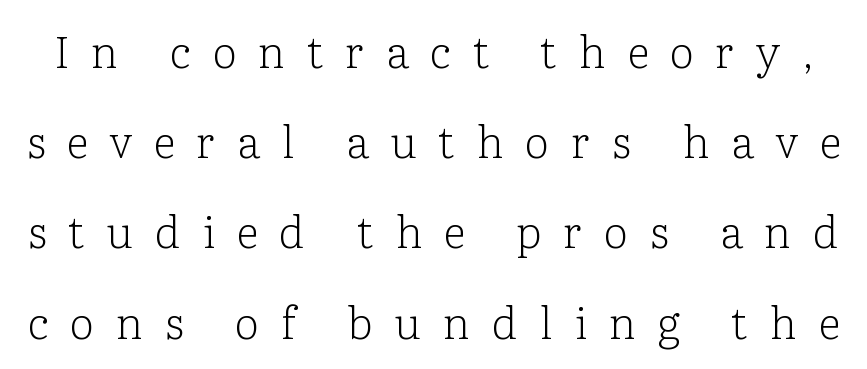
Q: Is the text bold? A: No.
Q: Is the text italic (slanted)? A: No, it is upright.
Q: Is the typeface a serif or a sans-serif typeface? A: Serif.
Q: Is the text underlined? A: No.
Q: Is the spacing between letters normal or unusually wide? A: Unusually wide.
Q: Is the spacing between lines tight, normal or loose? A: Loose.
Q: Width (condensed, normal, or wide)? A: Normal.
Q: Stroke contrast? A: Low.
Q: x-height? A: Medium.
Q: Monospaced? A: No.
